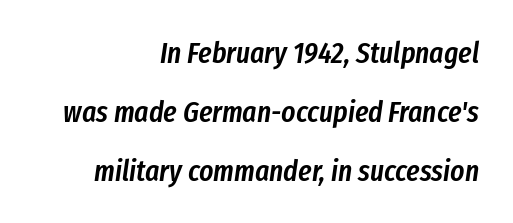
Q: Is the text bold? A: Semi-bold.
Q: Is the text italic (slanted)? A: Yes, it leans right by about 8 degrees.
Q: Is the text underlined? A: No.
Q: How is the paragraph aligned? A: Right-aligned.
Q: Is the spacing between letters normal or unusually wide? A: Normal.
Q: Is the spacing between lines tight, normal or loose? A: Loose.
Q: Width (condensed, normal, or wide)? A: Condensed.
Q: Stroke contrast? A: Low.
Q: x-height? A: Medium.
Q: Monospaced? A: No.
